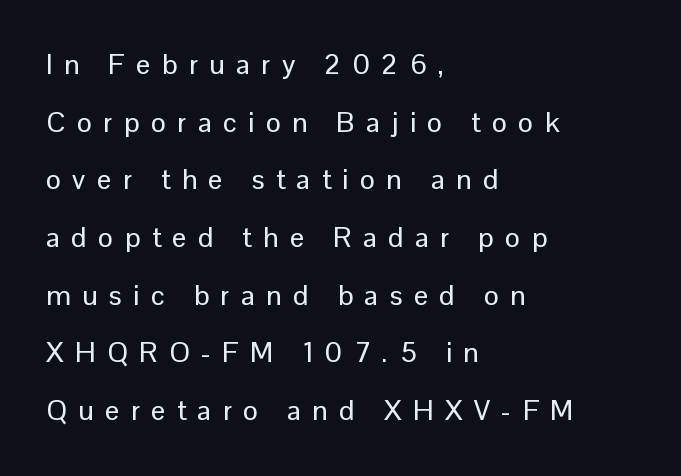
Q: Is the text italic (slanted)? A: No, it is upright.
Q: Is the typeface a serif or a sans-serif typeface? A: Sans-serif.
Q: Is the text underlined? A: No.
Q: How is the paragraph aligned? A: Left-aligned.
Q: Is the spacing between letters normal or unusually wide? A: Unusually wide.
Q: Is the spacing between lines tight, normal or loose? A: Loose.
Q: Width (condensed, normal, or wide)? A: Normal.
Q: Stroke contrast? A: Low.
Q: x-height? A: Medium.
Q: Monospaced? A: No.
